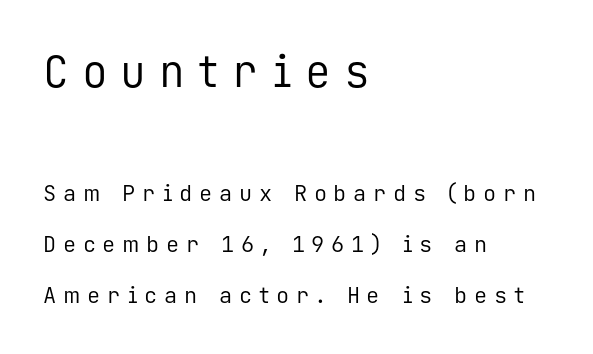
Is the block centered? No — it sits flush against the left margin. What's the leading like? Stretched, with rows far apart. A typesetter would call this heavily tracked-out type. Ascenders rise straight up at ninety degrees. Here the designer chose a console-style face with uniform glyph widths.
